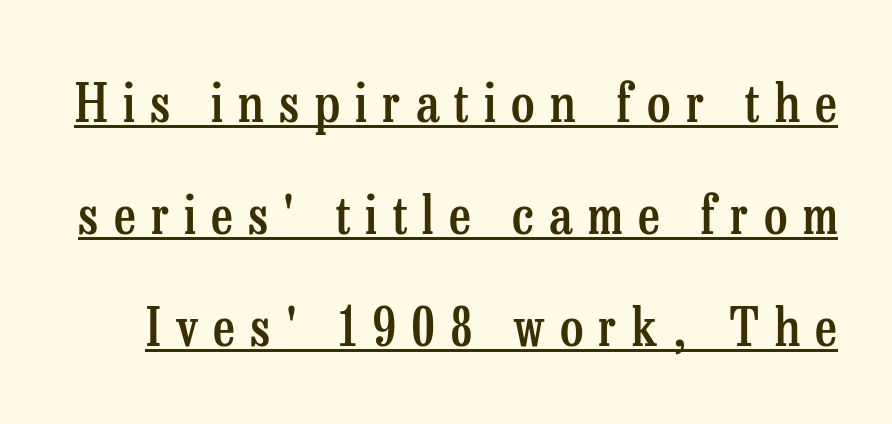
The image shows 53 px semibold, condensed serif type, upright; set loose line spacing (2.11x), unusually wide letter spacing (+0.29 em), underlined; low stroke contrast and a medium x-height.
